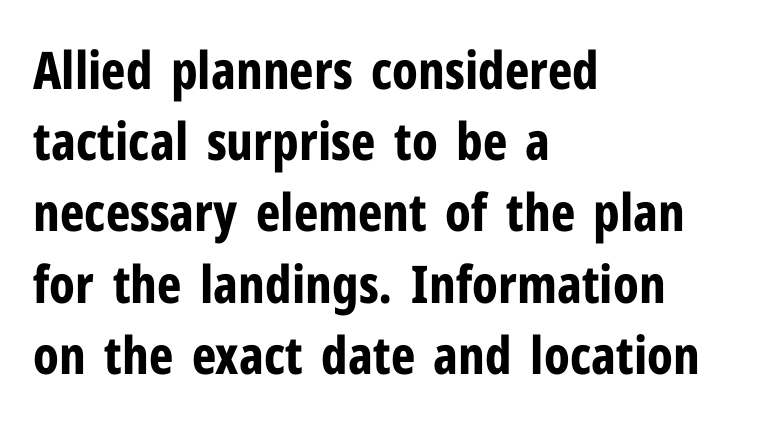
The image shows 52 px bold, condensed sans-serif type, upright; set left-aligned, normal line spacing (1.37x), normal letter spacing, not underlined; low stroke contrast and a medium x-height.
